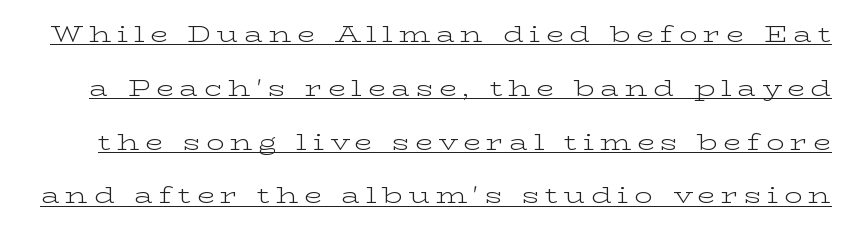
The image shows 23 px text type, upright; set loose line spacing (2.34x), unusually wide letter spacing (+0.25 em), underlined.
